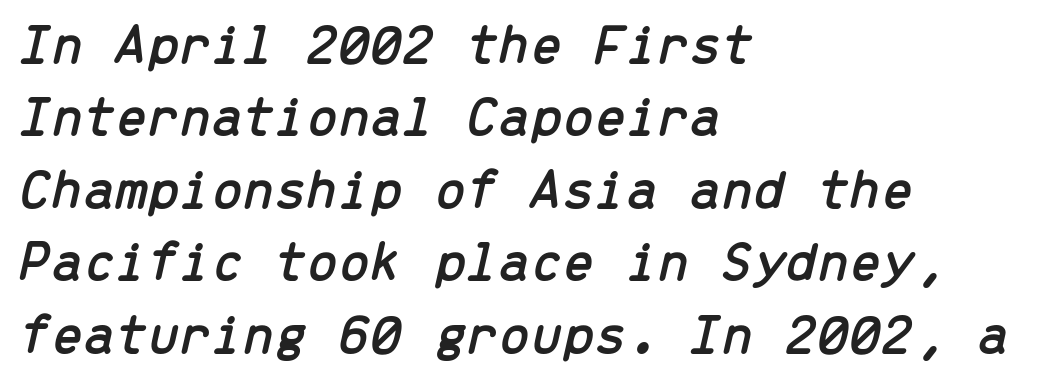
Q: Is the text italic (slanted)? A: Yes, it leans right by about 13 degrees.
Q: Is the text underlined? A: No.
Q: How is the paragraph aligned? A: Left-aligned.
Q: Is the spacing between letters normal or unusually wide? A: Normal.
Q: Is the spacing between lines tight, normal or loose? A: Normal.
Q: Width (condensed, normal, or wide)? A: Normal.
Q: Stroke contrast? A: Low.
Q: x-height? A: Medium.
Q: Monospaced? A: Yes.
